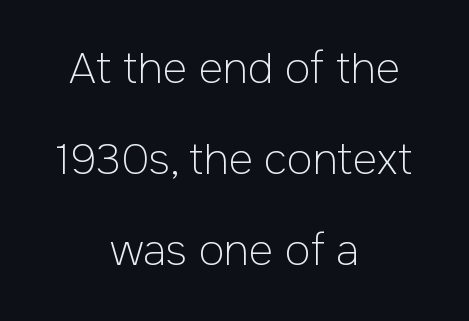
The image shows 42 px light sans-serif type, upright; set centered, loose line spacing (2.17x), normal letter spacing, not underlined; low stroke contrast and a medium x-height.
